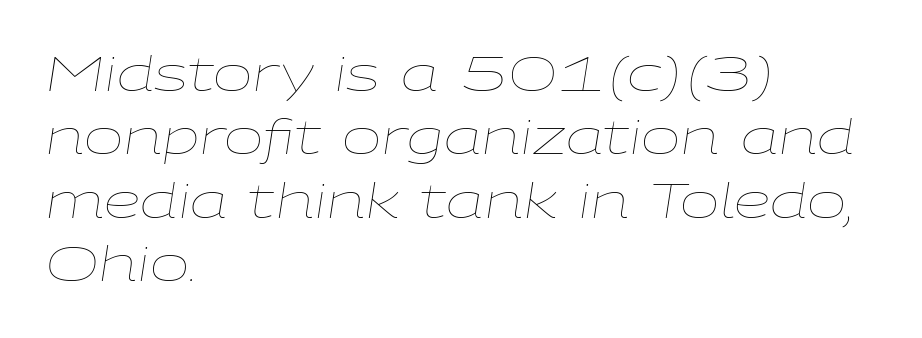
Looking at the ascenders, they clearly lean. Descenders are the only things crossing below the line. Is this a fixed-width face? No — the glyphs have proportional, varying widths. Regarding leading, the lines here are spaced in the standard way. The paragraph shown leans on its left margin.
